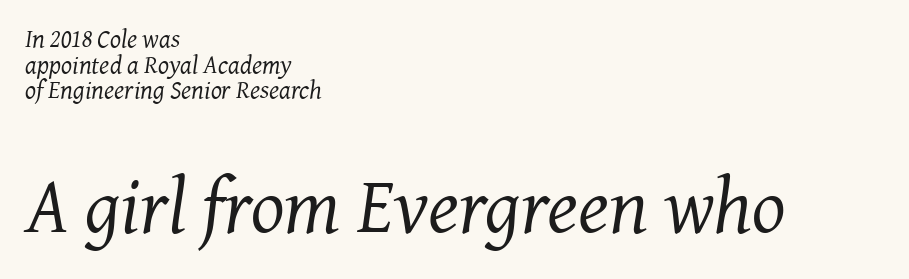
Q: Is the text bold? A: No.
Q: Is the text italic (slanted)? A: Yes, it leans right by about 7 degrees.
Q: Is the typeface a serif or a sans-serif typeface? A: Serif.
Q: Is the text underlined? A: No.
Q: How is the paragraph aligned? A: Left-aligned.
Q: Is the spacing between letters normal or unusually wide? A: Normal.
Q: Is the spacing between lines tight, normal or loose? A: Tight.
Q: Which block of text is set in a larger size, the first (top) or the second (bottom)? A: The second (bottom) one.
Q: Width (condensed, normal, or wide)? A: Normal.
Q: Stroke contrast? A: Medium.
Q: x-height? A: Medium.
Q: Monospaced? A: No.
